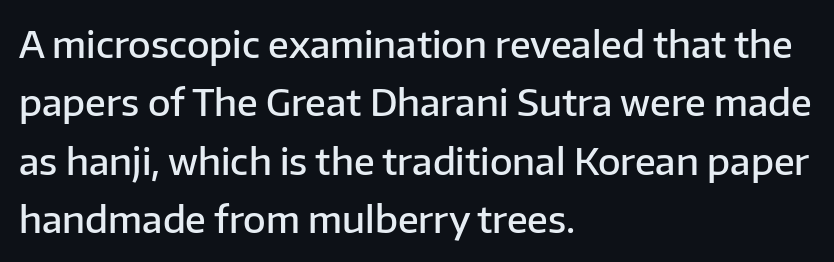
{"serif": "no", "italic": "no", "bold": "semi", "weight": "semibold", "width": "normal", "stroke_contrast": "low", "x_height": "medium", "monospaced": "no", "underline": "no", "align": "left", "line_spacing": "normal", "line_spacing_ratio": 1.58, "letter_spacing": "normal", "letter_spacing_em": 0.0, "glyph_px": 37}
